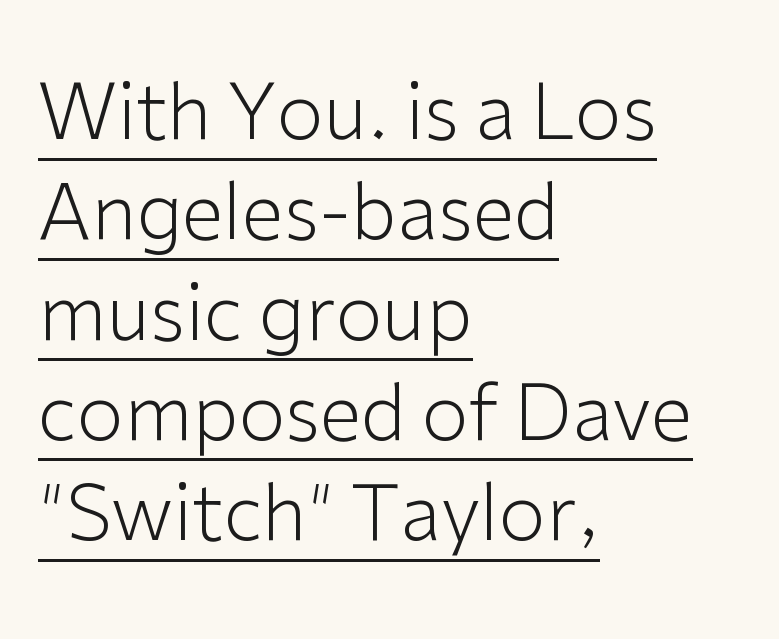
Q: Is the text bold? A: No.
Q: Is the text italic (slanted)? A: No, it is upright.
Q: Is the typeface a serif or a sans-serif typeface? A: Sans-serif.
Q: Is the text underlined? A: Yes.
Q: How is the paragraph aligned? A: Left-aligned.
Q: Is the spacing between letters normal or unusually wide? A: Normal.
Q: Is the spacing between lines tight, normal or loose? A: Normal.
Q: Width (condensed, normal, or wide)? A: Normal.
Q: Stroke contrast? A: Low.
Q: x-height? A: Medium.
Q: Monospaced? A: No.
